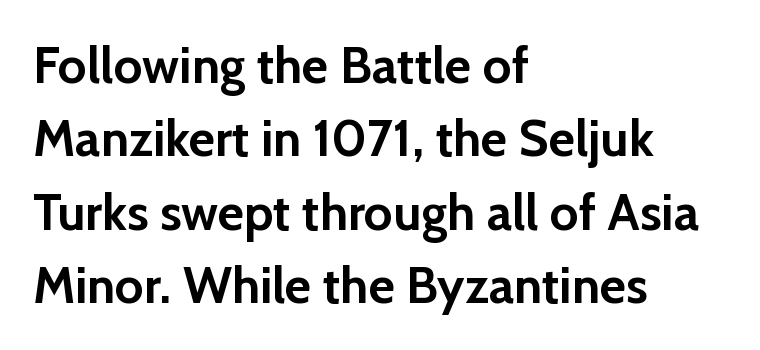
Q: Is the text bold? A: Yes.
Q: Is the text italic (slanted)? A: No, it is upright.
Q: Is the typeface a serif or a sans-serif typeface? A: Sans-serif.
Q: Is the text underlined? A: No.
Q: How is the paragraph aligned? A: Left-aligned.
Q: Is the spacing between letters normal or unusually wide? A: Normal.
Q: Is the spacing between lines tight, normal or loose? A: Normal.
Q: Width (condensed, normal, or wide)? A: Normal.
Q: Stroke contrast? A: Low.
Q: x-height? A: Medium.
Q: Monospaced? A: No.
